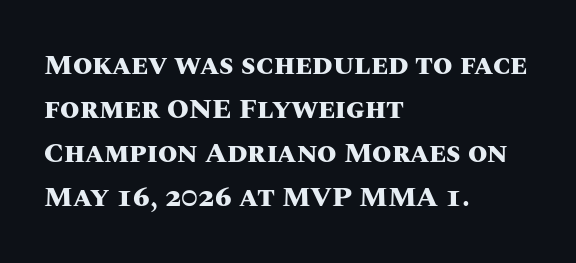
The image shows 28 px heavy type, upright; set left-aligned, normal line spacing (1.57x), normal letter spacing, not underlined; medium stroke contrast and a large x-height.
